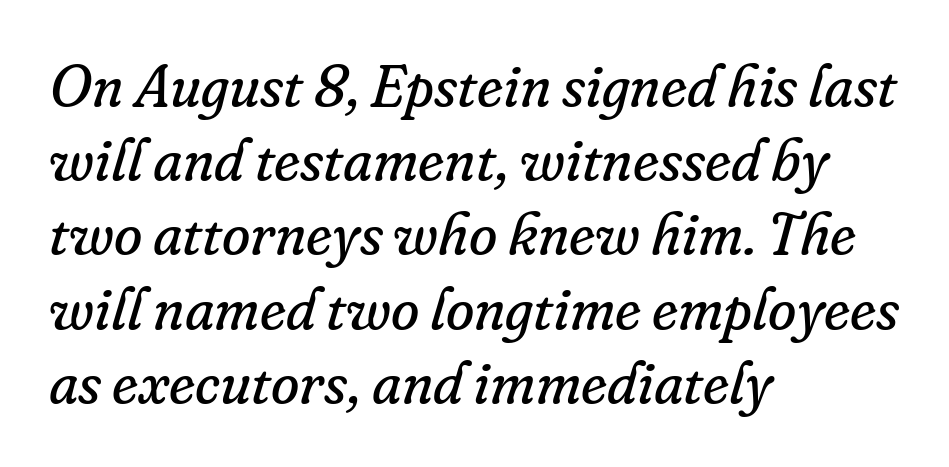
The image shows 58 px regular-weight serif type, italic (leaning right); set left-aligned, normal line spacing (1.28x), normal letter spacing, not underlined; low stroke contrast and a small x-height.
